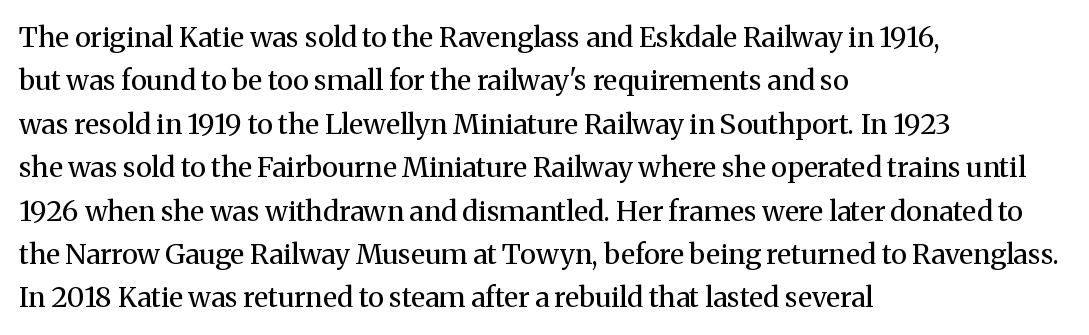
{"serif": "yes", "italic": "no", "bold": "no", "weight": "regular", "width": "normal", "stroke_contrast": "medium", "x_height": "medium", "monospaced": "no", "underline": "no", "align": "left", "line_spacing": "normal", "line_spacing_ratio": 1.55, "letter_spacing": "normal", "letter_spacing_em": 0.0, "glyph_px": 28}
